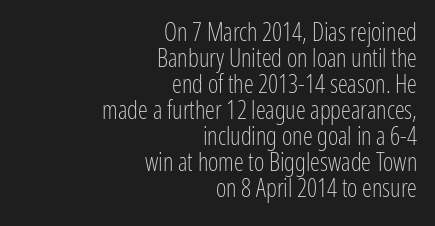
The letters look calm and open, with moderate or lighter stems. Notice how the passage keeps a crisp vertical edge on the right only. Tracking here is standard; glyphs follow each other at the usual distance. Designer's note — italics off, roman on.
